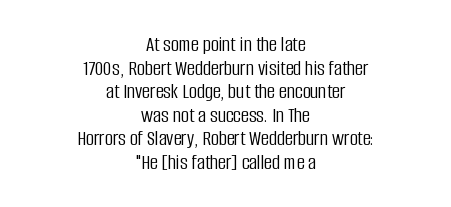
Vertical stems look standard width or narrower in stroke. The letters stand upright; this is a roman face. The text block is weighted toward neither margin, spreading evenly from the middle. These lines keep a tight, regular rhythm from letter to letter.
